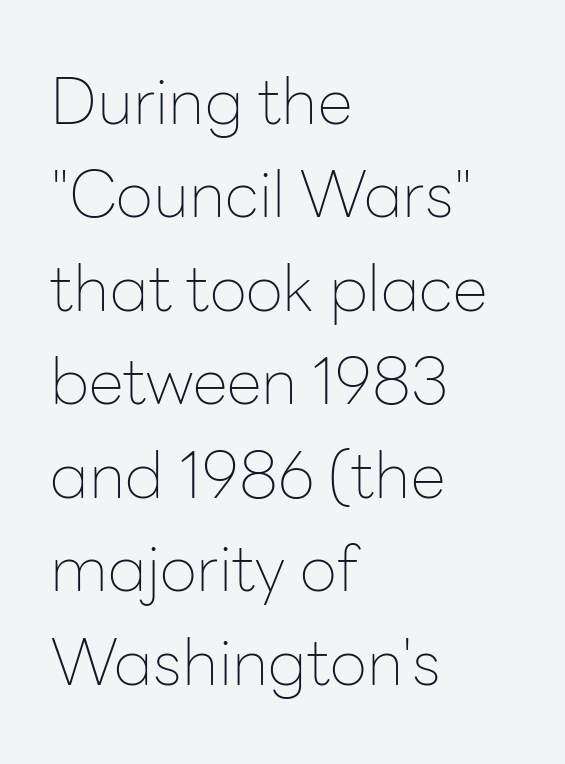
{"serif": "no", "italic": "no", "bold": "no", "weight": "thin", "width": "normal", "stroke_contrast": "low", "x_height": "medium", "monospaced": "no", "underline": "no", "align": "left", "line_spacing": "normal", "line_spacing_ratio": 1.46, "letter_spacing": "normal", "letter_spacing_em": 0.0, "glyph_px": 64}
